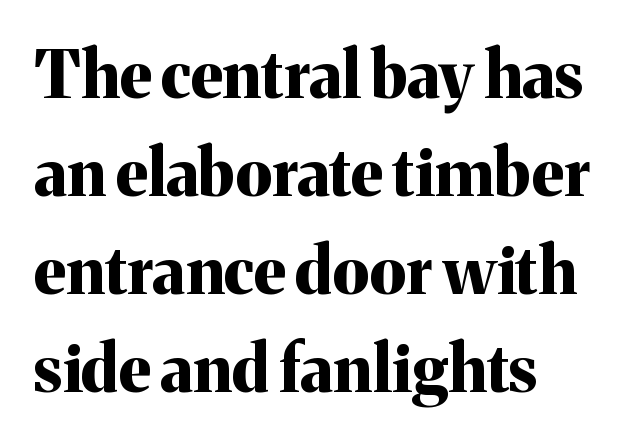
The image shows 65 px bold serif type, upright; set left-aligned, normal line spacing (1.51x), normal letter spacing, not underlined; medium stroke contrast and a medium x-height.
